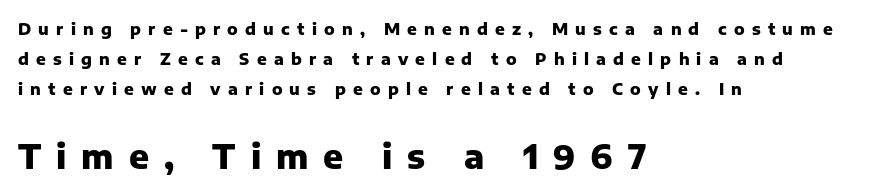
{"serif": "no", "italic": "no", "bold": "yes", "weight": "heavy", "width": "normal", "stroke_contrast": "low", "x_height": "medium", "monospaced": "no", "underline": "no", "align": "left", "line_spacing_ratio": 1.89, "letter_spacing": "wide", "letter_spacing_em": 0.45, "larger_block": "second", "size_ratio": 2.06, "glyph_px": 33}
